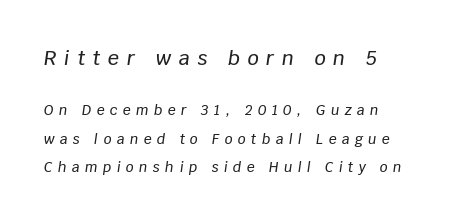
The image shows 20 px text type, italic (leaning right); set loose line spacing (2.02x), unusually wide letter spacing (+0.38 em), not underlined; the first (top) block is 1.43x larger.
